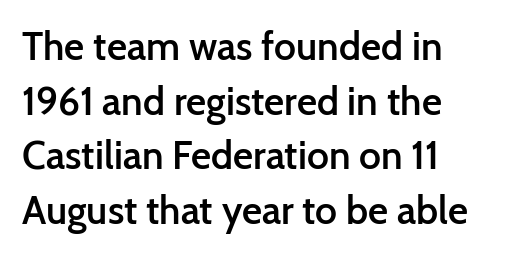
{"serif": "no", "italic": "no", "bold": "semi", "weight": "semibold", "width": "normal", "stroke_contrast": "low", "x_height": "medium", "monospaced": "no", "underline": "no", "align": "left", "line_spacing": "normal", "line_spacing_ratio": 1.4, "letter_spacing": "normal", "letter_spacing_em": 0.0, "glyph_px": 39}
